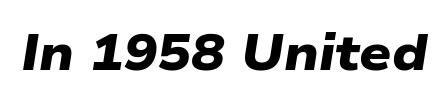
{"serif": "no", "bold": "yes", "weight": "heavy", "width": "wide", "stroke_contrast": "low", "x_height": "medium", "monospaced": "no", "underline": "no", "letter_spacing": "normal", "letter_spacing_em": 0.0, "glyph_px": 50}
